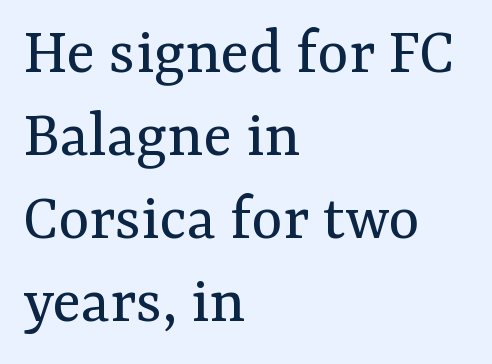
The lines are quadded left. The tracking reads as untouched default to a designer's eye. Stem width sits at or under what a default text font uses. The axis of the letterforms is exactly vertical. This sample has the flowing, uneven cadence of proportional lettering.
